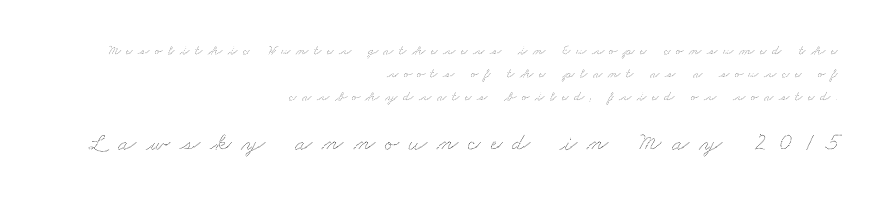
This sample uses expanded letter spacing, leaving extra air between glyphs. The baseline area is clear. The text block is weighted toward the right margin, trailing off unevenly leftward. Scale increases going downward across the two blocks. Vertical spacing — default.
